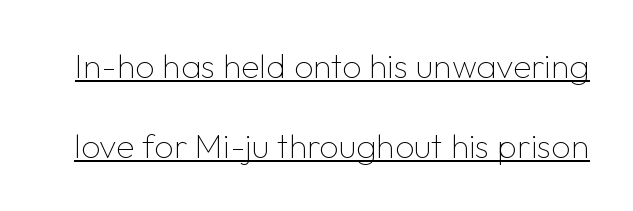
The passage shown is typed in a proportional face where columns would drift. Serif or sans? Sans — the stroke terminals are bare. Upright lettering throughout. These glyphs show unthickened strokes, regular width or finer. These lines keep a tight, regular rhythm from letter to letter. Like a heading marked for emphasis, these lines bear an underscore.
